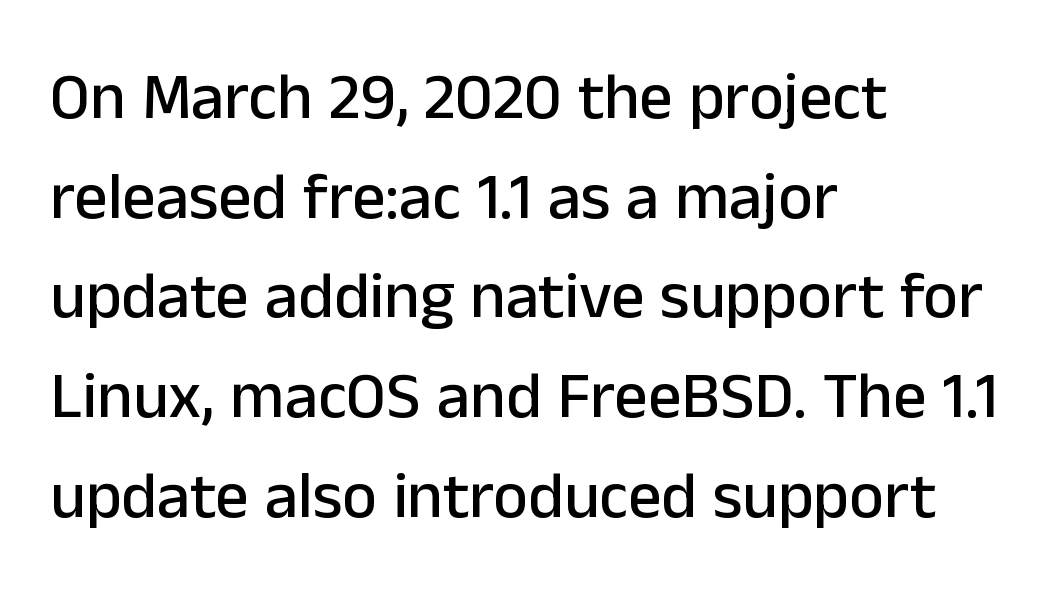
The image shows 66 px sans-serif type, upright; set left-aligned, normal line spacing (1.51x), normal letter spacing, not underlined; low stroke contrast and a medium x-height.
